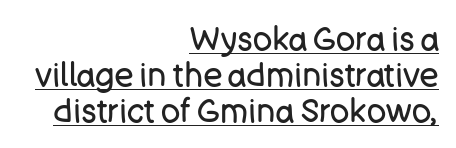
This is the regular roman posture of the typeface. The lines are packed closely together with very little leading. No extra tracking has been applied to these lines. Compared with undecorated copy, this sample adds a rule below the words. Heft: none added — not bold.
